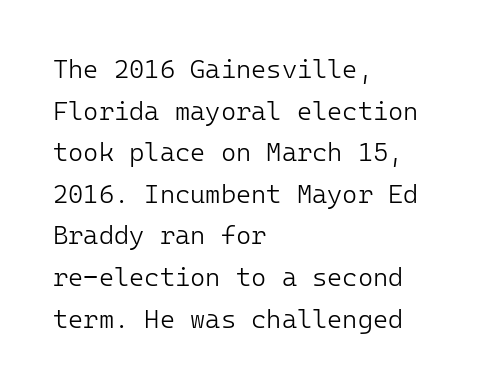
Rule under the text: the space is simply empty. One-word summary of the alignment: left. Stroke thickness stays within the range of a standard reading face or lighter. Rows of type keep a routine distance in the vertical direction. Ascenders rise straight up at ninety degrees. The tracking reads as untouched default to a designer's eye.
